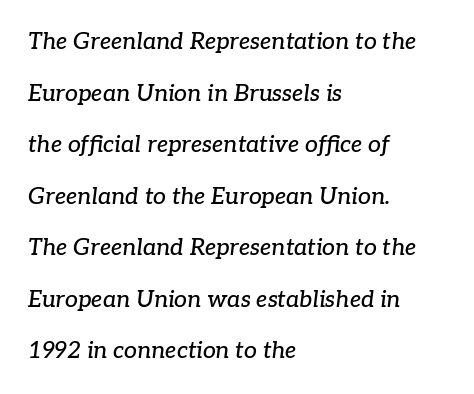
If you drew a ruler down the left edge, every line would touch it. The face used here has a pronounced slope to its letters. A clean baseline with only descenders dipping below it. Spacing between characters is what you'd get straight out of the box. One glance says open: line gaps are wider than usual.
